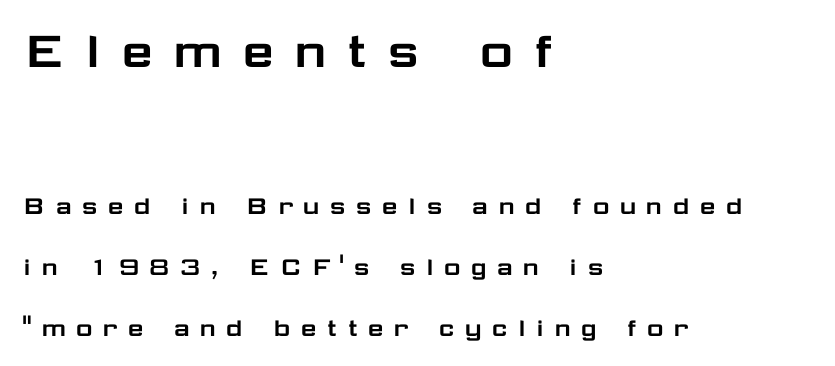
The image shows 58 px wide sans-serif type, upright; set left-aligned, loose line spacing (2.11x), unusually wide letter spacing (+0.3 em), not underlined; the first (top) block is 2.0x larger; low stroke contrast and a medium x-height.
